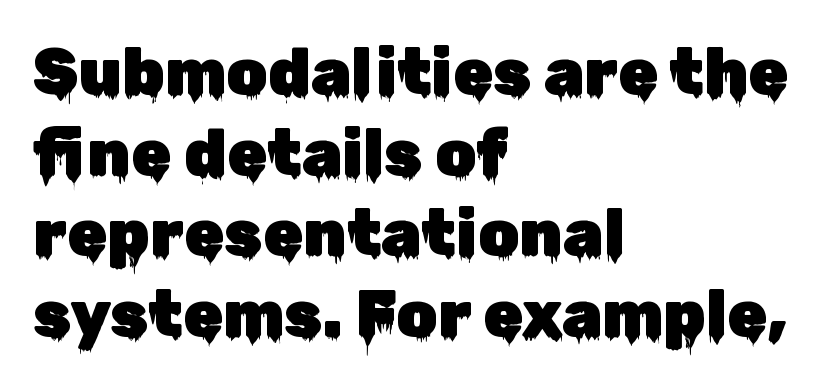
Stroke terminals: plain, sans-serif. Upright lettering throughout. The area under the type is left untouched. Do the characters align in a grid? No, the font is proportional. The ragged edge is on the right, which tells us the setting is flush left.
